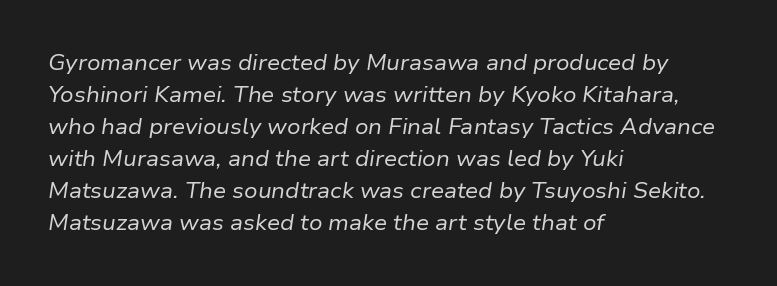
Vertical spacing — default. A clean baseline with only descenders dipping below it. A light-to-regular cut is what we see here. You could call the tracking neutral — neither tight nor loose. Teacher's note: observe the even left margin — that is flush-left alignment. The lettering tilts uniformly, giving the passage an italic look.
